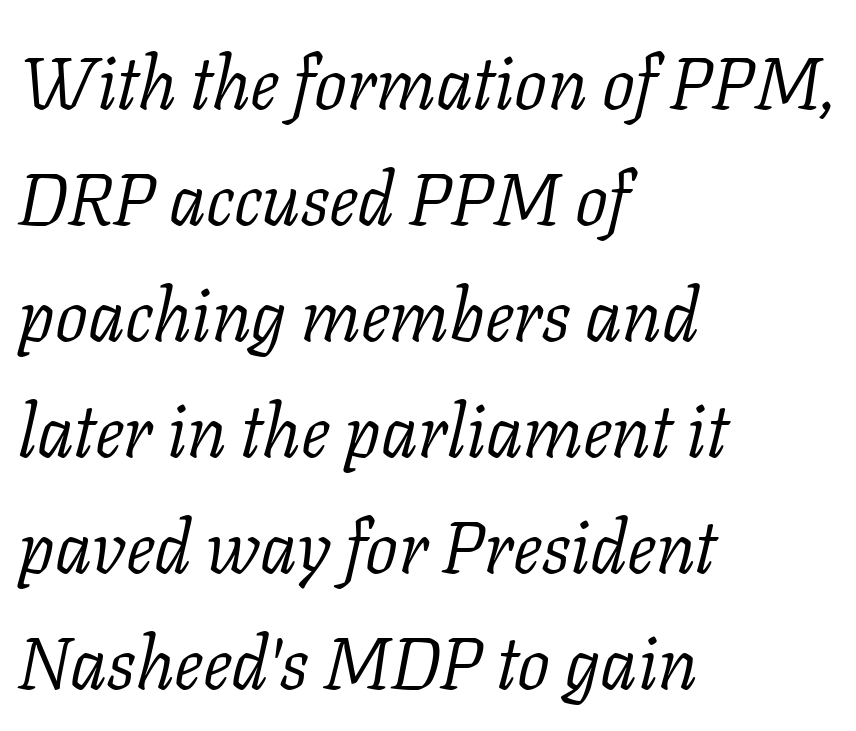
The image shows 73 px light serif type, italic (leaning right); set left-aligned, normal line spacing (1.59x), normal letter spacing, not underlined; low stroke contrast and a medium x-height.
